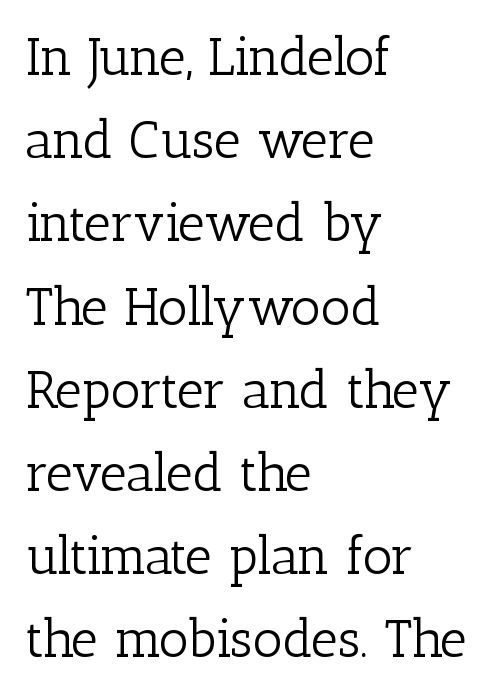
The rendering uses natural spacing where letterforms have individual widths. Bare-footed words on every line. Each stroke keeps to a modest, everyday thickness or less. The passage shown is typeset with a serif family.
